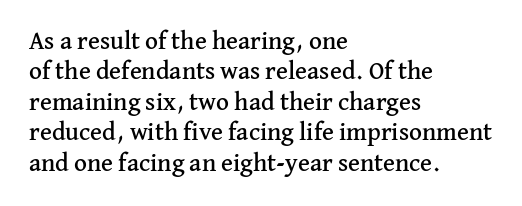
{"italic": "no", "underline": "no", "align": "left", "line_spacing_ratio": 1.22, "letter_spacing": "normal", "letter_spacing_em": 0.0, "glyph_px": 25}
